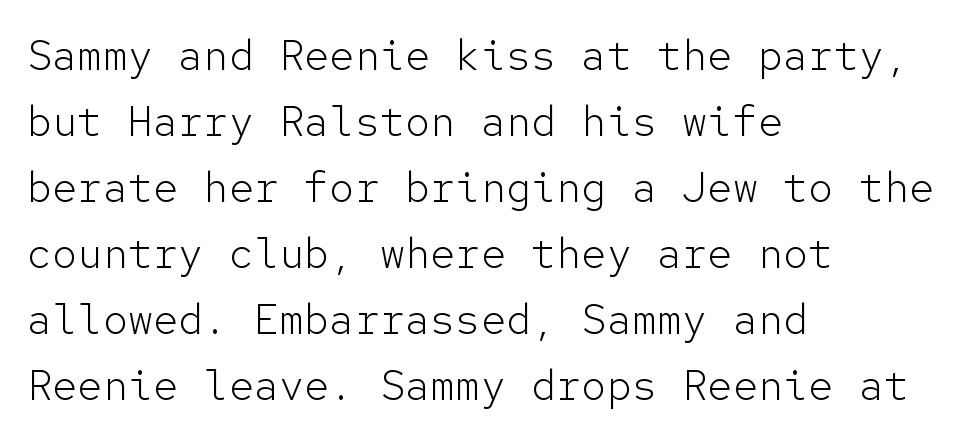
{"serif": "no", "italic": "no", "bold": "no", "weight": "light", "width": "normal", "stroke_contrast": "low", "x_height": "medium", "monospaced": "yes", "underline": "no", "align": "left", "line_spacing": "normal", "line_spacing_ratio": 1.57, "letter_spacing": "normal", "letter_spacing_em": 0.0, "glyph_px": 42}
